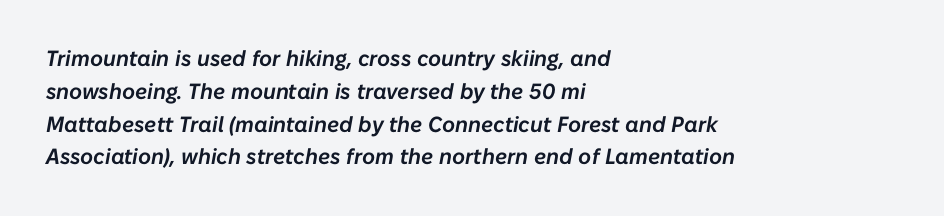
Q: Is the text italic (slanted)? A: Yes, it leans right by about 10 degrees.
Q: Is the text underlined? A: No.
Q: How is the paragraph aligned? A: Left-aligned.
Q: Is the spacing between letters normal or unusually wide? A: Normal.
Q: Is the spacing between lines tight, normal or loose? A: Normal.
